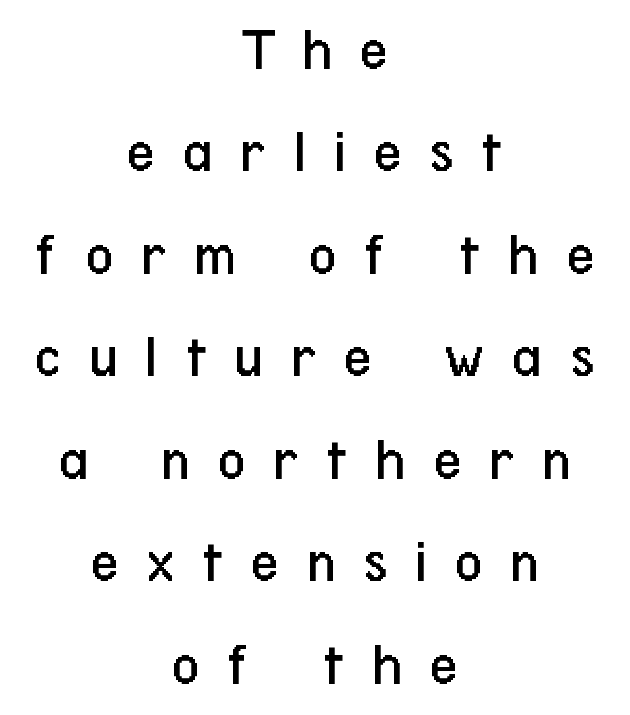
Q: Is the text bold? A: No.
Q: Is the text italic (slanted)? A: No, it is upright.
Q: Is the typeface a serif or a sans-serif typeface? A: Sans-serif.
Q: Is the text underlined? A: No.
Q: How is the paragraph aligned? A: Centered.
Q: Is the spacing between letters normal or unusually wide? A: Unusually wide.
Q: Is the spacing between lines tight, normal or loose? A: Normal.
Q: Width (condensed, normal, or wide)? A: Condensed.
Q: Stroke contrast? A: Low.
Q: x-height? A: Medium.
Q: Monospaced? A: No.
